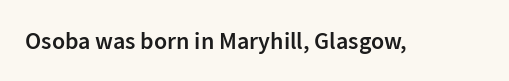
Q: Is the text bold? A: Semi-bold.
Q: Is the text italic (slanted)? A: No, it is upright.
Q: Is the text underlined? A: No.
Q: Is the spacing between letters normal or unusually wide? A: Normal.
